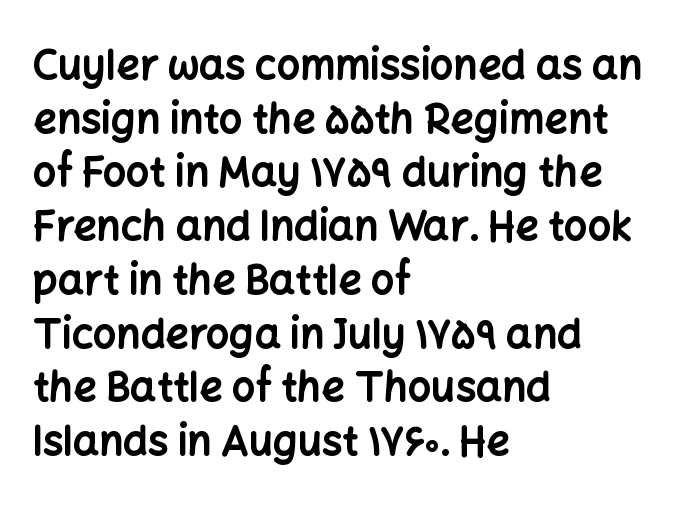
Q: Is the text bold? A: Yes.
Q: Is the text italic (slanted)? A: No, it is upright.
Q: Is the typeface a serif or a sans-serif typeface? A: Sans-serif.
Q: Is the text underlined? A: No.
Q: How is the paragraph aligned? A: Left-aligned.
Q: Is the spacing between letters normal or unusually wide? A: Normal.
Q: Is the spacing between lines tight, normal or loose? A: Normal.
Q: Width (condensed, normal, or wide)? A: Normal.
Q: Stroke contrast? A: Low.
Q: x-height? A: Medium.
Q: Monospaced? A: No.
